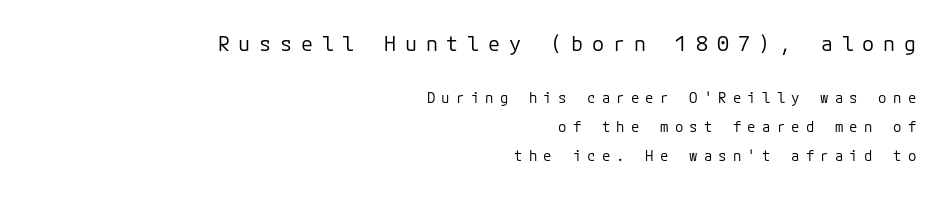
{"italic": "no", "bold": "no", "underline": "no", "align": "right", "line_spacing": "loose", "line_spacing_ratio": 2.09, "letter_spacing": "wide", "letter_spacing_em": 0.44, "larger_block": "first", "size_ratio": 1.43, "glyph_px": 20}
